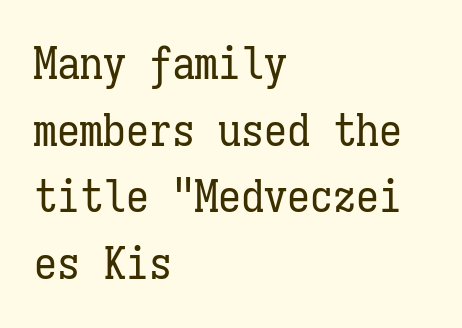
Q: Is the text bold? A: No.
Q: Is the text italic (slanted)? A: No, it is upright.
Q: Is the text underlined? A: No.
Q: How is the paragraph aligned? A: Left-aligned.
Q: Is the spacing between letters normal or unusually wide? A: Normal.
Q: Is the spacing between lines tight, normal or loose? A: Normal.
Q: Width (condensed, normal, or wide)? A: Condensed.
Q: Stroke contrast? A: Low.
Q: x-height? A: Medium.
Q: Monospaced? A: Yes.
